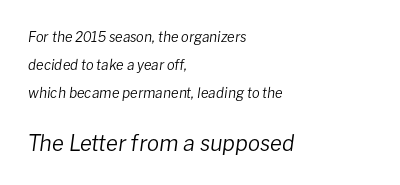
The image shows 22 px text type, italic (leaning right); set left-aligned, loose line spacing (1.99x), normal letter spacing, not underlined; the second (bottom) block is 1.57x larger.
